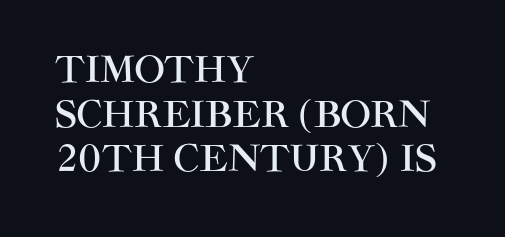
The zone under the glyphs is completely vacant. These lines are composed in type without serifs. The text block is weighted toward the left margin, trailing off unevenly rightward. Italic? Not at all — the glyphs are vertical. Think of a printed novel: that variable character pitch is what you see here. The face used here is rendered with its standard letterfit.
